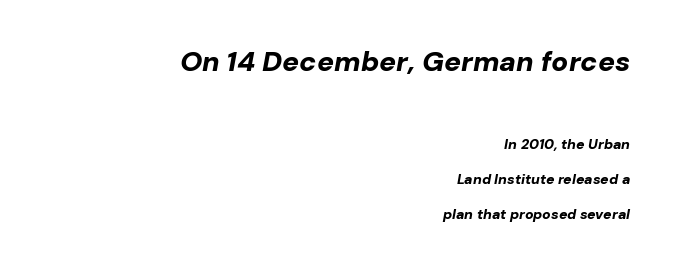
Q: Is the text bold? A: Yes.
Q: Is the text italic (slanted)? A: Yes, it leans right by about 10 degrees.
Q: Is the text underlined? A: No.
Q: How is the paragraph aligned? A: Right-aligned.
Q: Is the spacing between letters normal or unusually wide? A: Normal.
Q: Is the spacing between lines tight, normal or loose? A: Loose.
Q: Which block of text is set in a larger size, the first (top) or the second (bottom)? A: The first (top) one.
Q: Width (condensed, normal, or wide)? A: Normal.
Q: Stroke contrast? A: Low.
Q: x-height? A: Medium.
Q: Monospaced? A: No.
